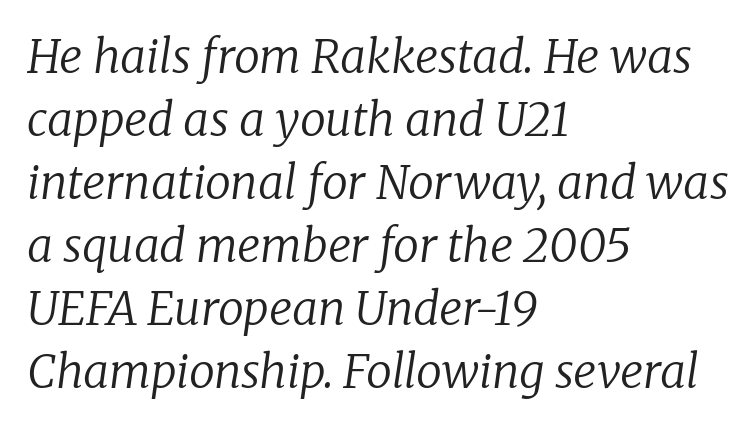
You can tell it's italic because the verticals aren't actually vertical. The letters look calm and open, with moderate or lighter stems. Compared with typical body copy, the letter spacing here is the same. Here the designer chose a conventional face with non-uniform glyph widths. A student would call this left alignment; a typographer would say flush left, rag right.
